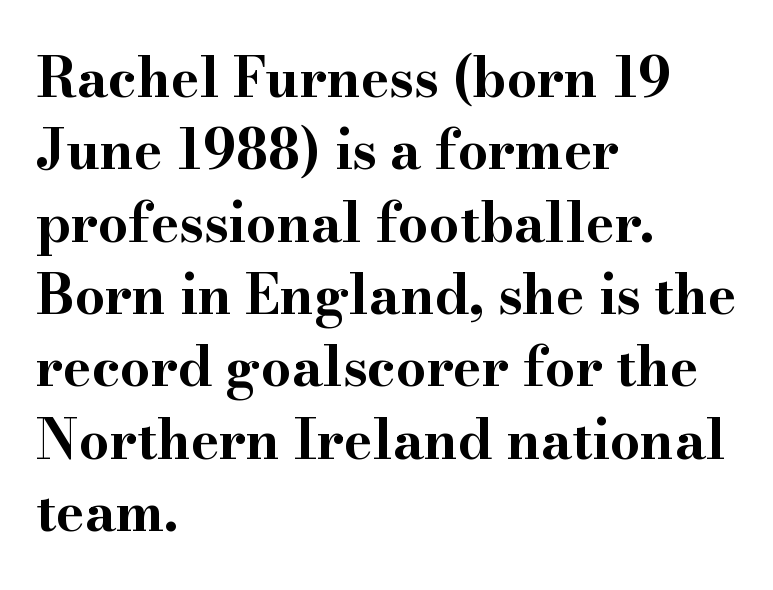
Q: Is the text bold? A: Yes.
Q: Is the text italic (slanted)? A: No, it is upright.
Q: Is the typeface a serif or a sans-serif typeface? A: Serif.
Q: Is the text underlined? A: No.
Q: How is the paragraph aligned? A: Left-aligned.
Q: Is the spacing between letters normal or unusually wide? A: Normal.
Q: Is the spacing between lines tight, normal or loose? A: Normal.
Q: Width (condensed, normal, or wide)? A: Wide.
Q: Stroke contrast? A: High.
Q: x-height? A: Small.
Q: Monospaced? A: No.
